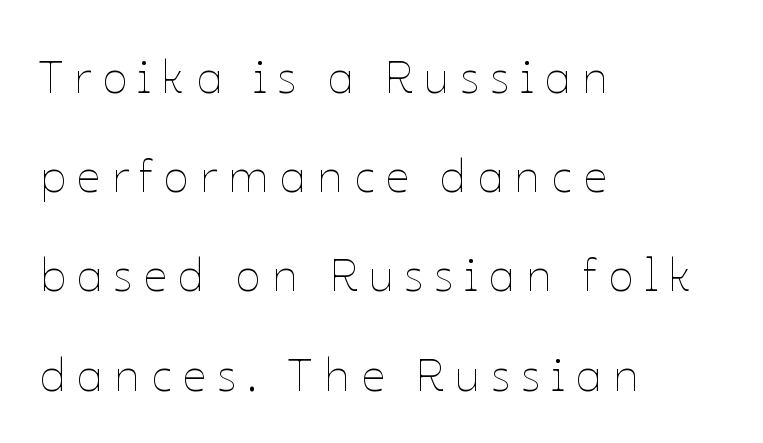
Q: Is the text bold? A: No.
Q: Is the text italic (slanted)? A: No, it is upright.
Q: Is the text underlined? A: No.
Q: How is the paragraph aligned? A: Left-aligned.
Q: Is the spacing between letters normal or unusually wide? A: Unusually wide.
Q: Is the spacing between lines tight, normal or loose? A: Loose.
Q: Width (condensed, normal, or wide)? A: Normal.
Q: Stroke contrast? A: Low.
Q: x-height? A: Medium.
Q: Monospaced? A: No.
